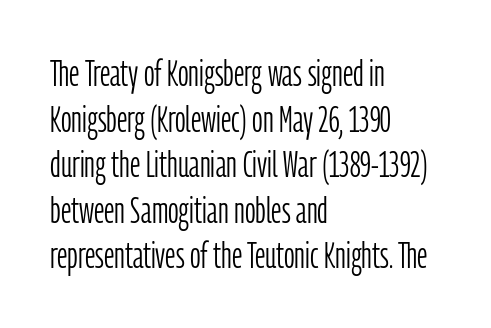
Tall strokes in this sample are plumb rather than angled. Plain, unruled lines of type. Characters follow at the spacing the type designer built in. This sample has the flowing, uneven cadence of proportional lettering. Note: no serifs on the glyphs. Is this a heavy cut? Hardly; it is regular or lighter.
